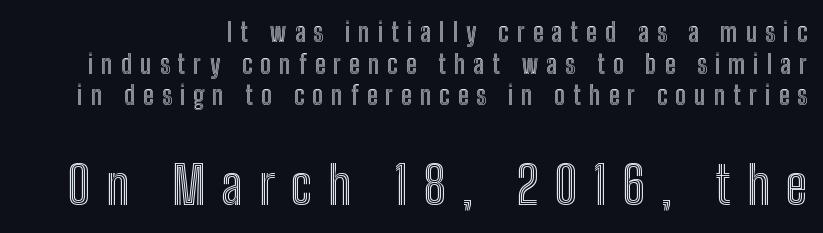
{"italic": "no", "width": "condensed", "x_height": "medium", "monospaced": "no", "underline": "no", "align": "right", "line_spacing_ratio": 1.22, "letter_spacing": "wide", "letter_spacing_em": 0.31, "larger_block": "second", "size_ratio": 2.0, "glyph_px": 52}
